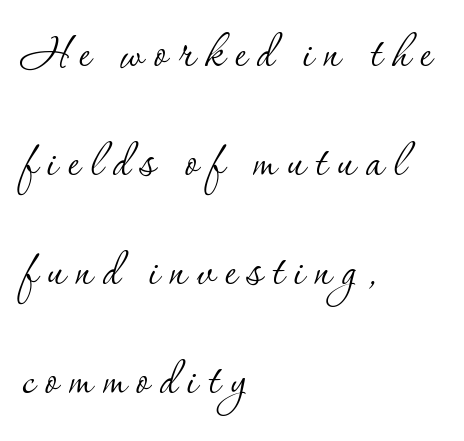
On a weight scale, this lands at 450 or below. Line beginnings align vertically; line endings do not. The glyphs in this specimen are seriffed. A clean baseline with only descenders dipping below it. Think of a printed novel: that variable character pitch is what you see here.
